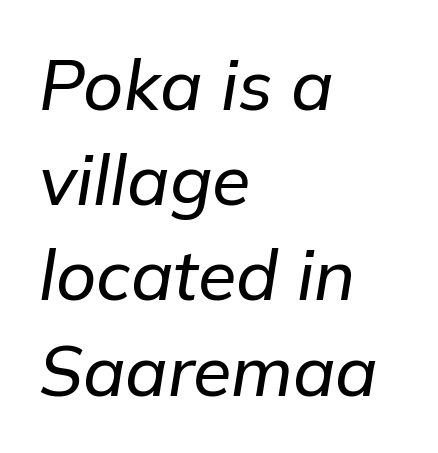
Q: Is the text italic (slanted)? A: Yes, it leans right by about 9 degrees.
Q: Is the text underlined? A: No.
Q: How is the paragraph aligned? A: Left-aligned.
Q: Is the spacing between letters normal or unusually wide? A: Normal.
Q: Is the spacing between lines tight, normal or loose? A: Normal.
Q: Width (condensed, normal, or wide)? A: Normal.
Q: Stroke contrast? A: Low.
Q: x-height? A: Medium.
Q: Monospaced? A: No.
